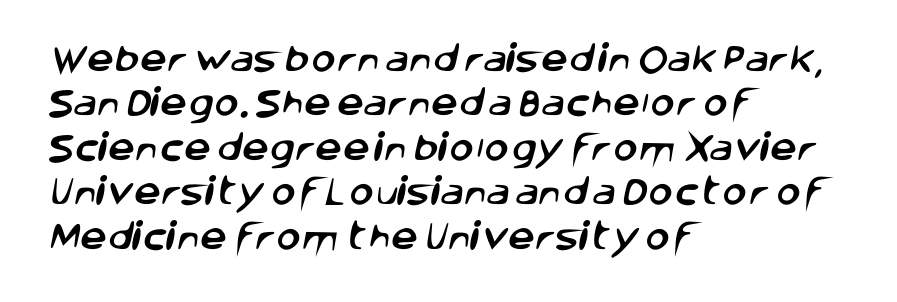
{"serif": "no", "width": "normal", "stroke_contrast": "low", "x_height": "large", "monospaced": "no", "underline": "no", "align": "left", "line_spacing": "normal", "line_spacing_ratio": 1.48, "letter_spacing": "normal", "letter_spacing_em": 0.0, "glyph_px": 30}
